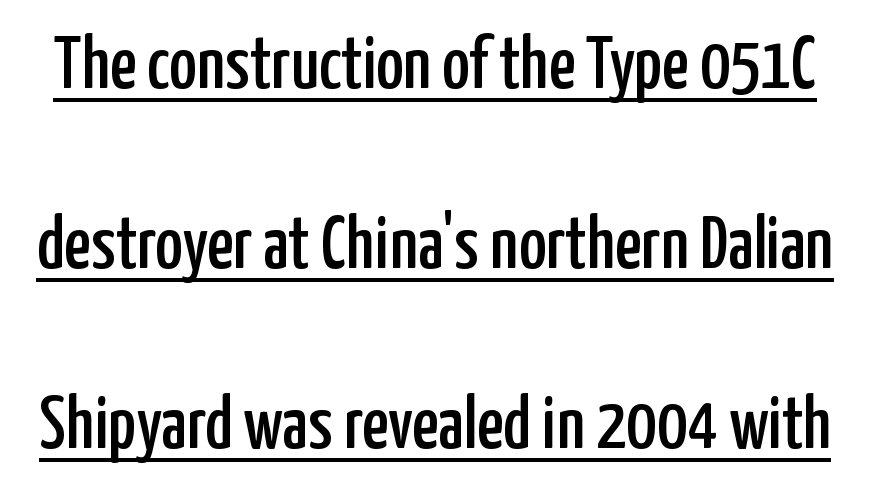
The image shows 74 px condensed sans-serif type, upright; set loose line spacing (2.43x), normal letter spacing, underlined; low stroke contrast and a medium x-height.
